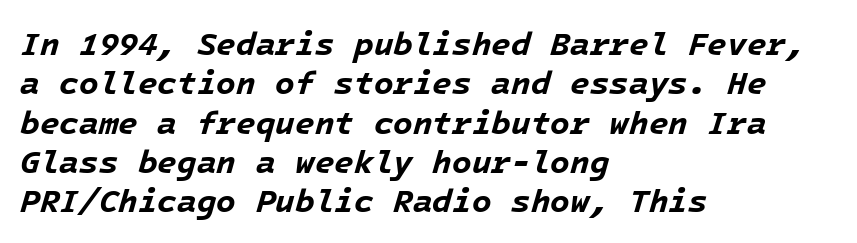
Beneath every word, the page is bare. Notice how the stems are inclined rather than vertical — that's the hallmark of italics. These words are printed bold, with thick strokes throughout. Teacher's note: observe the even left margin — that is flush-left alignment.
